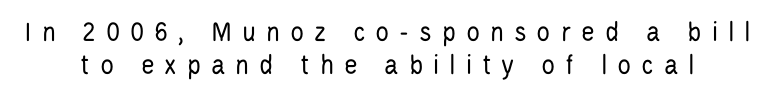
{"serif": "no", "italic": "no", "bold": "no", "weight": "regular", "width": "condensed", "stroke_contrast": "low", "x_height": "large", "monospaced": "no", "underline": "no", "line_spacing": "tight", "line_spacing_ratio": 1.15, "letter_spacing": "wide", "letter_spacing_em": 0.34, "glyph_px": 29}
